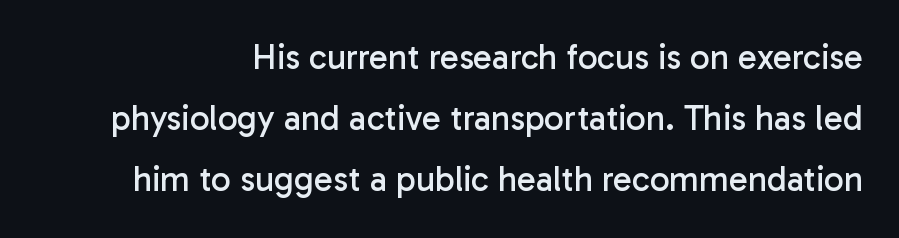
{"serif": "no", "italic": "no", "bold": "no", "weight": "regular", "width": "normal", "stroke_contrast": "low", "x_height": "medium", "monospaced": "no", "underline": "no", "line_spacing_ratio": 1.75, "letter_spacing": "normal", "letter_spacing_em": 0.0, "glyph_px": 35}
